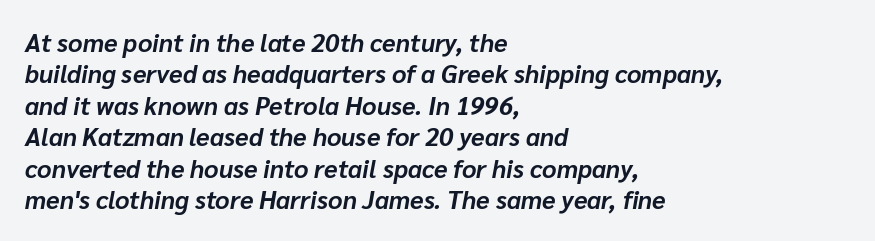
Q: Is the text bold? A: Yes.
Q: Is the text italic (slanted)? A: Yes, it leans right by about 10 degrees.
Q: Is the text underlined? A: No.
Q: How is the paragraph aligned? A: Left-aligned.
Q: Is the spacing between letters normal or unusually wide? A: Normal.
Q: Is the spacing between lines tight, normal or loose? A: Normal.
